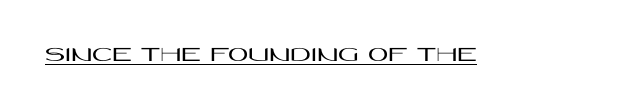
{"italic": "no", "underline": "yes", "letter_spacing": "normal", "letter_spacing_em": 0.0, "glyph_px": 22}
